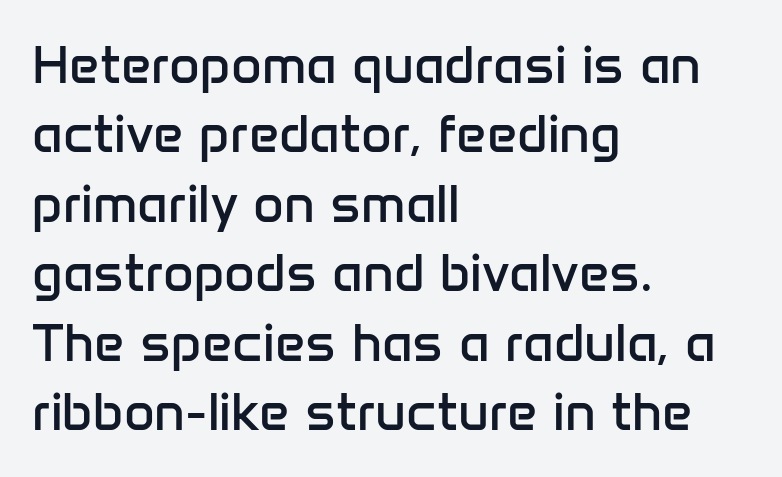
The image shows 53 px regular-weight sans-serif type, upright; set left-aligned, normal line spacing (1.31x), normal letter spacing, not underlined; low stroke contrast and a medium x-height.
